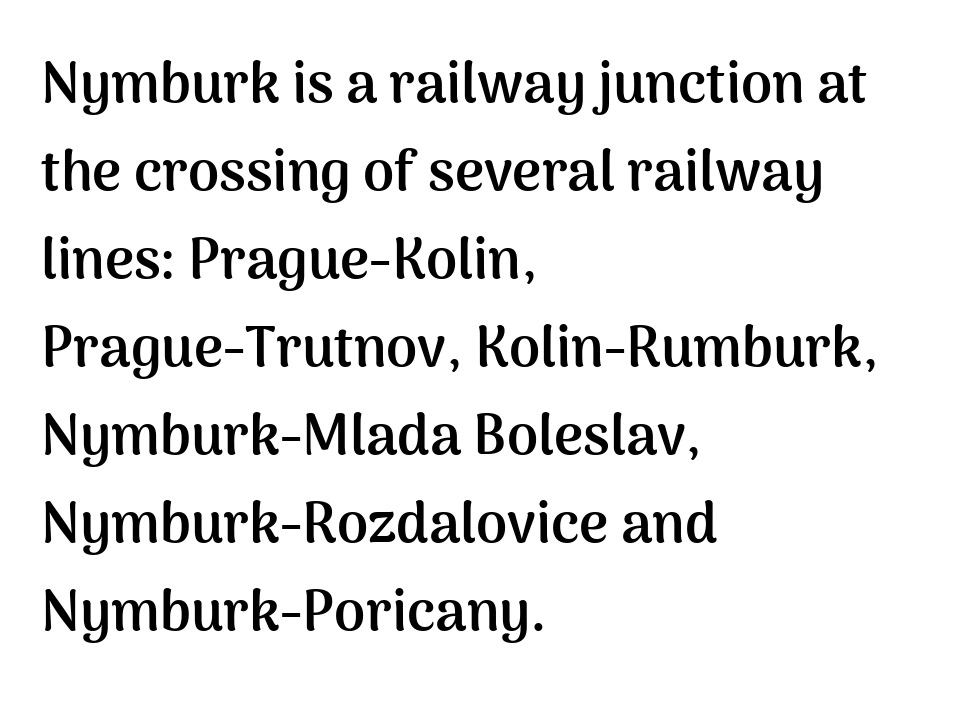
{"serif": "no", "italic": "no", "bold": "yes", "weight": "semibold", "width": "normal", "stroke_contrast": "medium", "x_height": "medium", "monospaced": "no", "underline": "no", "align": "left", "line_spacing": "normal", "line_spacing_ratio": 1.57, "letter_spacing": "normal", "letter_spacing_em": 0.0, "glyph_px": 56}
